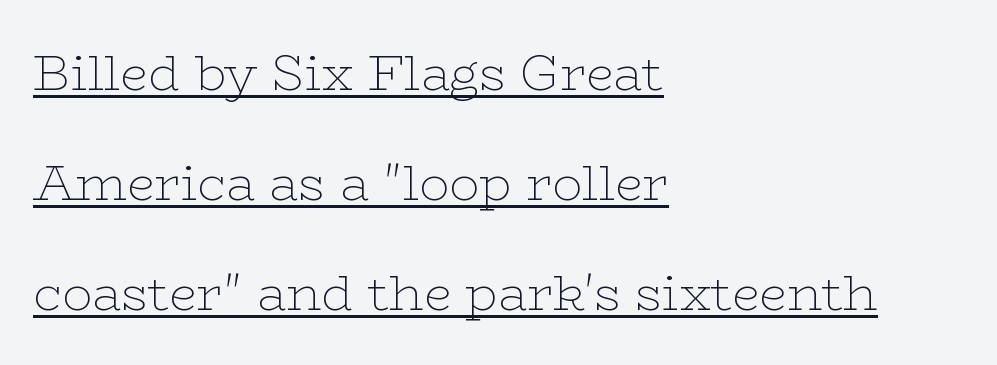
Q: Is the text bold? A: No.
Q: Is the text italic (slanted)? A: No, it is upright.
Q: Is the typeface a serif or a sans-serif typeface? A: Serif.
Q: Is the text underlined? A: Yes.
Q: How is the paragraph aligned? A: Left-aligned.
Q: Is the spacing between letters normal or unusually wide? A: Normal.
Q: Is the spacing between lines tight, normal or loose? A: Loose.
Q: Width (condensed, normal, or wide)? A: Wide.
Q: Stroke contrast? A: Low.
Q: x-height? A: Medium.
Q: Monospaced? A: No.
